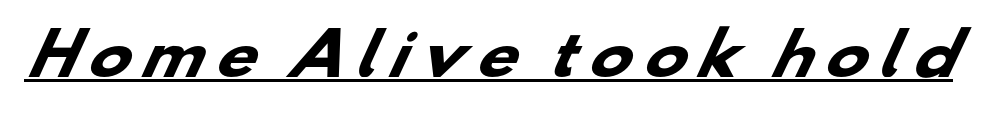
Q: Is the text bold? A: Yes.
Q: Is the typeface a serif or a sans-serif typeface? A: Sans-serif.
Q: Is the text underlined? A: Yes.
Q: Width (condensed, normal, or wide)? A: Wide.
Q: Stroke contrast? A: Low.
Q: x-height? A: Small.
Q: Monospaced? A: No.
